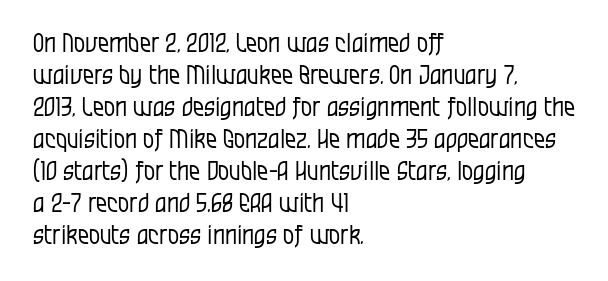
Glance below the letters and you will spot only blank space. The weight tops out at a normal text grade. Teacher's note: observe the even left margin — that is flush-left alignment. Interline gaps are of average width in this sample. In terms of posture, this sample is upright.
